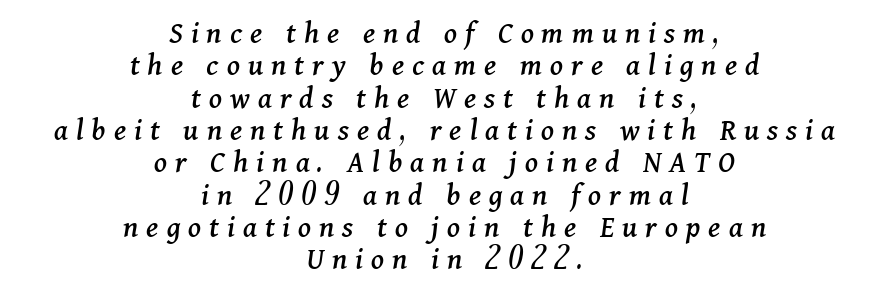
The image shows 32 px serif type, italic (leaning right); set centered, tight line spacing (1.01x), unusually wide letter spacing (+0.25 em), not underlined; medium stroke contrast and a medium x-height.
